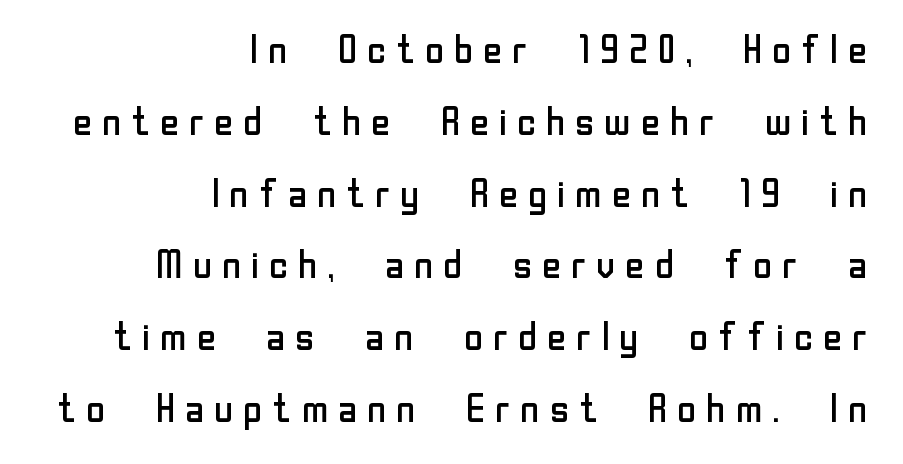
Q: Is the text bold? A: No.
Q: Is the text italic (slanted)? A: No, it is upright.
Q: Is the typeface a serif or a sans-serif typeface? A: Sans-serif.
Q: Is the text underlined? A: No.
Q: How is the paragraph aligned? A: Right-aligned.
Q: Width (condensed, normal, or wide)? A: Normal.
Q: Stroke contrast? A: Low.
Q: x-height? A: Medium.
Q: Monospaced? A: No.
